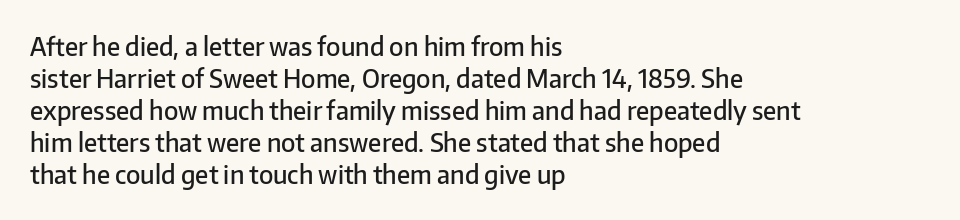
The image shows 25 px text type, upright; set left-aligned, normal line spacing (1.28x), normal letter spacing, not underlined.
